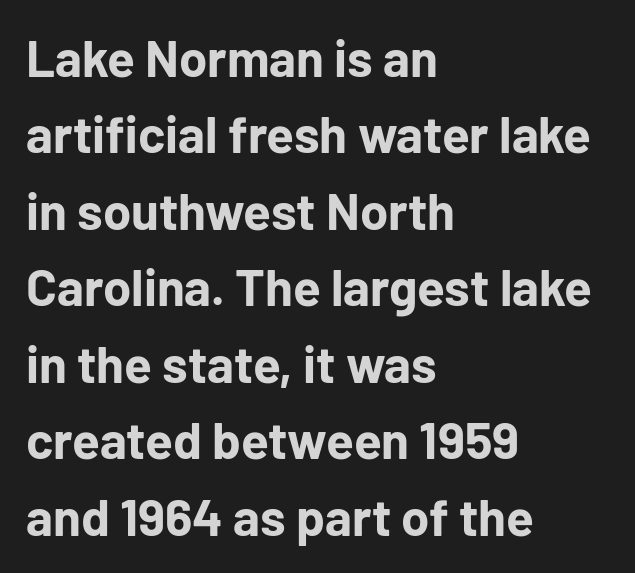
The image shows 51 px bold sans-serif type, upright; set left-aligned, normal line spacing (1.5x), normal letter spacing, not underlined; low stroke contrast and a medium x-height.
